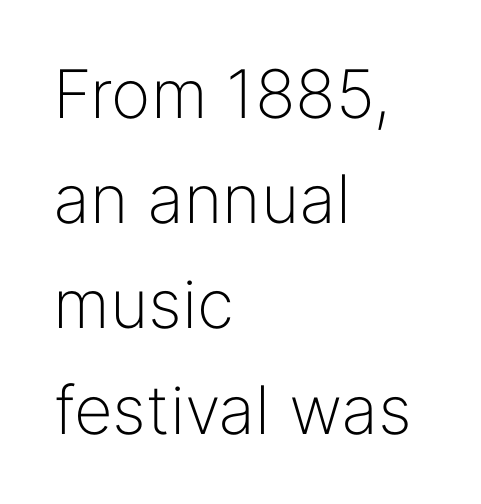
The image shows 67 px light sans-serif type, upright; set left-aligned, normal line spacing (1.57x), normal letter spacing, not underlined; low stroke contrast and a medium x-height.
